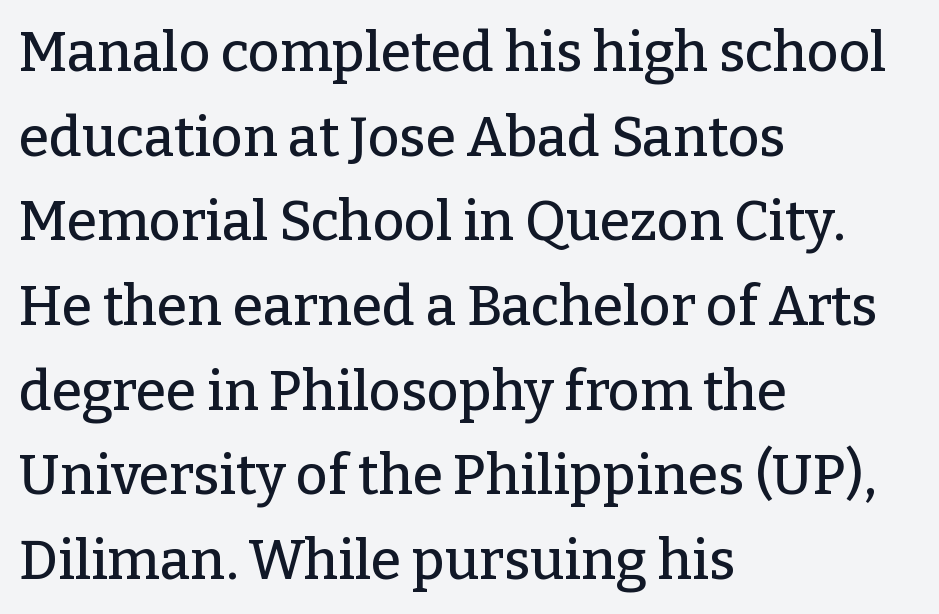
{"serif": "yes", "italic": "no", "width": "normal", "stroke_contrast": "low", "x_height": "medium", "monospaced": "no", "underline": "no", "align": "left", "line_spacing": "normal", "line_spacing_ratio": 1.54, "letter_spacing": "normal", "letter_spacing_em": 0.0, "glyph_px": 55}
